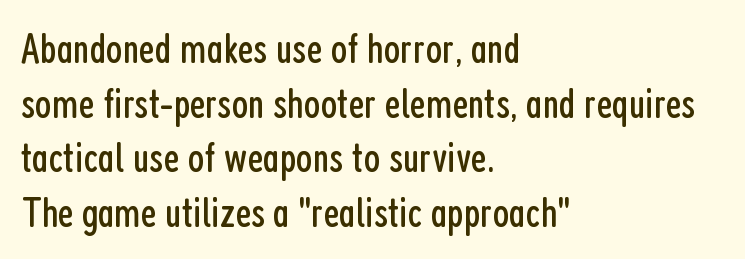
Q: Is the text bold? A: No.
Q: Is the text italic (slanted)? A: No, it is upright.
Q: Is the typeface a serif or a sans-serif typeface? A: Sans-serif.
Q: Is the text underlined? A: No.
Q: How is the paragraph aligned? A: Left-aligned.
Q: Is the spacing between letters normal or unusually wide? A: Normal.
Q: Is the spacing between lines tight, normal or loose? A: Normal.
Q: Width (condensed, normal, or wide)? A: Condensed.
Q: Stroke contrast? A: Low.
Q: x-height? A: Medium.
Q: Monospaced? A: No.
